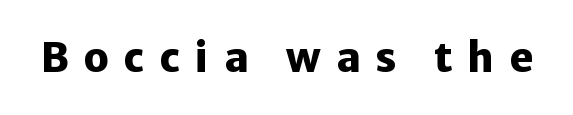
Is this a fixed-width face? No — the glyphs have proportional, varying widths. What weight is shown? A full bold with thick strokes. There is plenty of visible air inserted between adjacent glyphs. Italic: no, the glyphs are upright roman. Type without underlining. Classification — sans serif.
